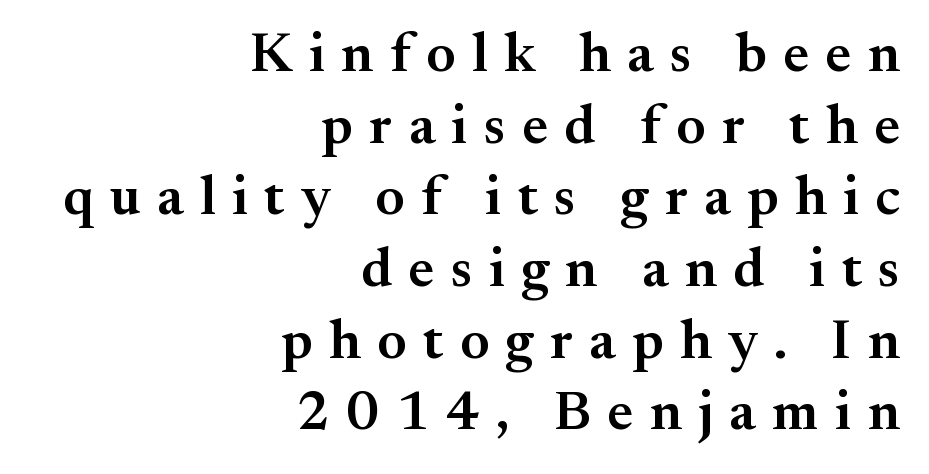
{"serif": "yes", "italic": "no", "bold": "semi", "weight": "semibold", "width": "normal", "stroke_contrast": "medium", "x_height": "small", "monospaced": "no", "underline": "no", "align": "right", "line_spacing": "normal", "line_spacing_ratio": 1.28, "letter_spacing": "wide", "letter_spacing_em": 0.29, "glyph_px": 56}
